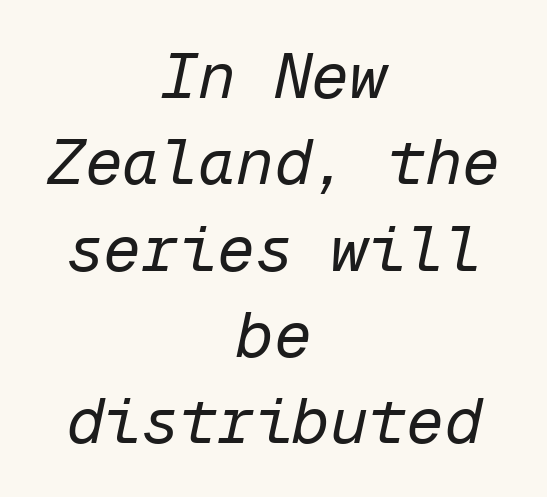
The rendering keeps characters at their native spacing. This sample has the even, mechanical cadence of fixed-width lettering. Ink coverage per letter is moderate at most. Clear beneath every line of the passage. The typography opts for an oblique posture over an upright one.
